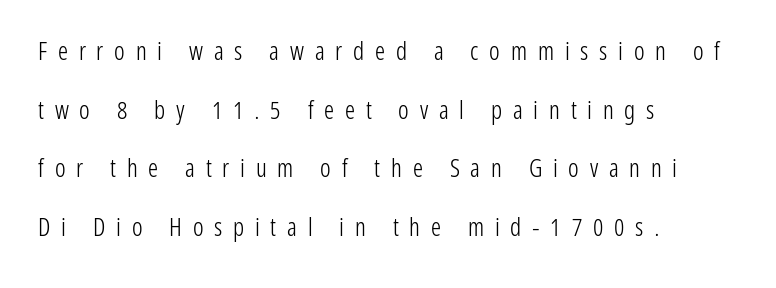
The image shows 25 px text type, upright; set left-aligned, loose line spacing (2.35x), unusually wide letter spacing (+0.43 em), not underlined.
